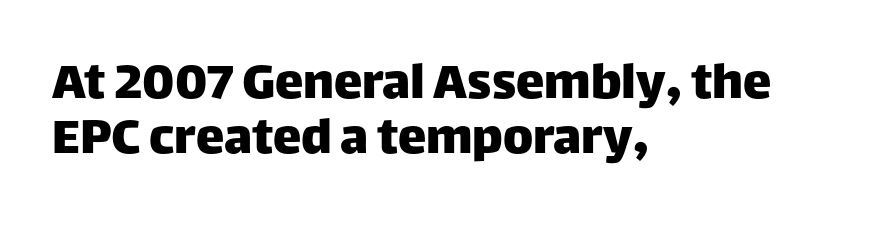
The image shows 57 px sans-serif type, upright; set left-aligned, tight line spacing (0.96x), normal letter spacing, not underlined; low stroke contrast and a large x-height.
